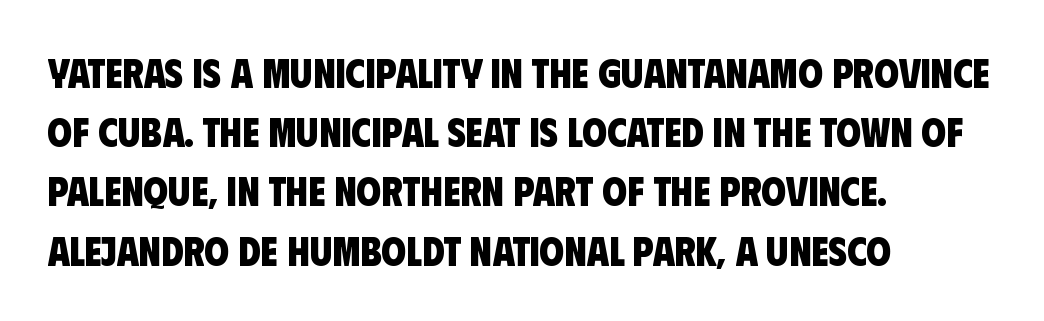
The image shows 40 px heavy, condensed sans-serif type; set left-aligned, normal line spacing (1.48x), normal letter spacing, not underlined; low stroke contrast and a large x-height.
